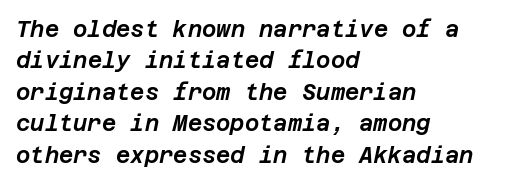
Q: Is the text italic (slanted)? A: Yes, it leans right by about 12 degrees.
Q: Is the text underlined? A: No.
Q: How is the paragraph aligned? A: Left-aligned.
Q: Is the spacing between letters normal or unusually wide? A: Normal.
Q: Is the spacing between lines tight, normal or loose? A: Normal.
